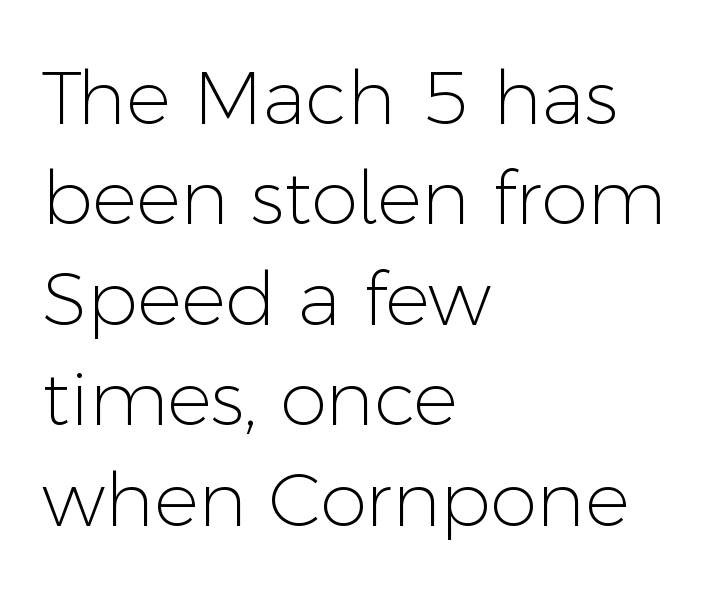
Q: Is the text bold? A: No.
Q: Is the text italic (slanted)? A: No, it is upright.
Q: Is the typeface a serif or a sans-serif typeface? A: Sans-serif.
Q: Is the text underlined? A: No.
Q: How is the paragraph aligned? A: Left-aligned.
Q: Is the spacing between letters normal or unusually wide? A: Normal.
Q: Is the spacing between lines tight, normal or loose? A: Normal.
Q: Width (condensed, normal, or wide)? A: Normal.
Q: Stroke contrast? A: Low.
Q: x-height? A: Medium.
Q: Monospaced? A: No.
